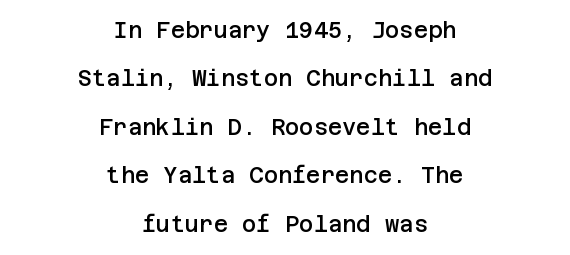
{"italic": "no", "bold": "semi", "underline": "no", "align": "center", "line_spacing": "loose", "line_spacing_ratio": 2.2, "letter_spacing": "normal", "letter_spacing_em": 0.0, "glyph_px": 22}
